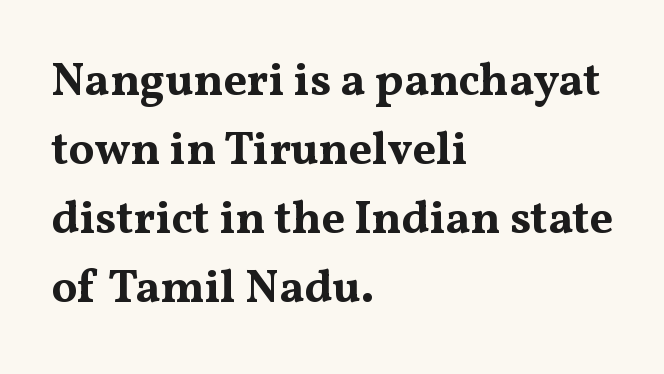
Q: Is the text bold? A: Yes.
Q: Is the text italic (slanted)? A: No, it is upright.
Q: Is the typeface a serif or a sans-serif typeface? A: Serif.
Q: Is the text underlined? A: No.
Q: How is the paragraph aligned? A: Left-aligned.
Q: Is the spacing between letters normal or unusually wide? A: Normal.
Q: Is the spacing between lines tight, normal or loose? A: Normal.
Q: Width (condensed, normal, or wide)? A: Wide.
Q: Stroke contrast? A: Medium.
Q: x-height? A: Medium.
Q: Monospaced? A: No.
